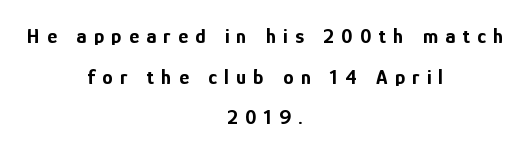
The image shows 21 px bold type, upright; set centered, loose line spacing (1.93x), unusually wide letter spacing (+0.35 em), not underlined.
